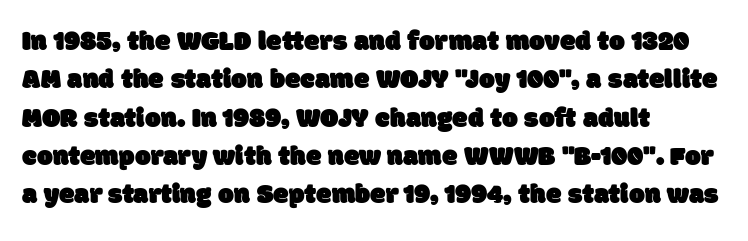
{"serif": "no", "width": "normal", "stroke_contrast": "low", "x_height": "large", "monospaced": "no", "underline": "no", "align": "left", "line_spacing": "normal", "line_spacing_ratio": 1.37, "letter_spacing": "normal", "letter_spacing_em": 0.0, "glyph_px": 28}
